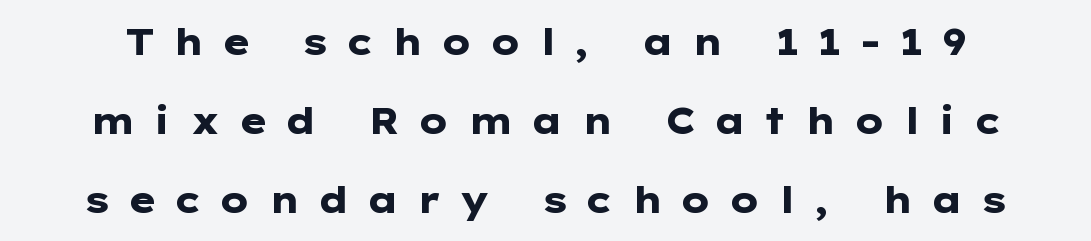
Quick note: not italic, upright. Notice how thick the strokes are: this is what a full bold looks like. The passage shown has open, widely tracked lettering throughout. The area under the type is left untouched. The leading is generous, giving the passage an open texture. Do the characters align in a grid? No, the font is proportional.
